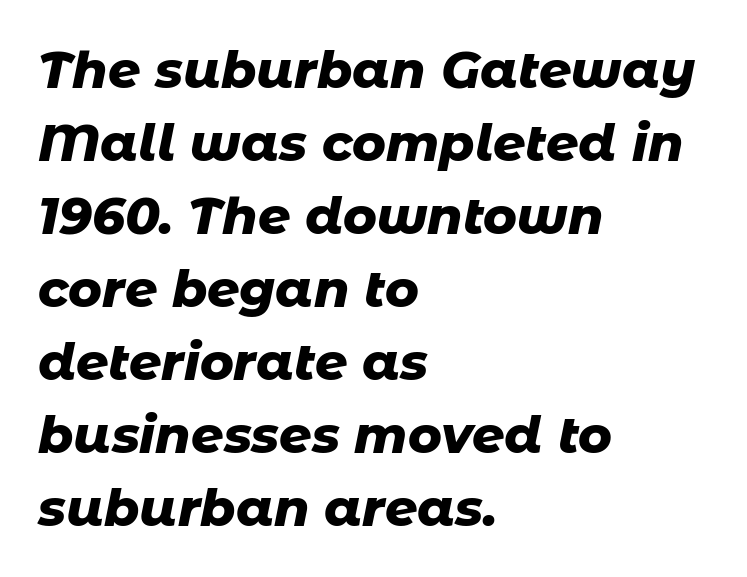
This sample uses an oblique cut, with every glyph tilted off the vertical. A typesetter would call this proportional, since set widths differ per character. Typographic density is high because the face is bold. The designer left line spacing at the default.
